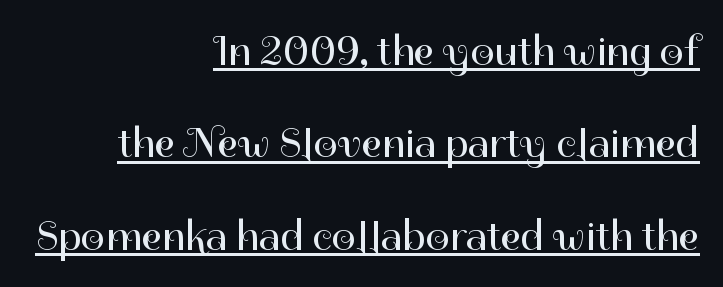
Q: Is the text bold? A: No.
Q: Is the text italic (slanted)? A: No, it is upright.
Q: Is the typeface a serif or a sans-serif typeface? A: Sans-serif.
Q: Is the text underlined? A: Yes.
Q: How is the paragraph aligned? A: Right-aligned.
Q: Is the spacing between letters normal or unusually wide? A: Normal.
Q: Is the spacing between lines tight, normal or loose? A: Loose.
Q: Width (condensed, normal, or wide)? A: Normal.
Q: Stroke contrast? A: High.
Q: x-height? A: Medium.
Q: Monospaced? A: No.
